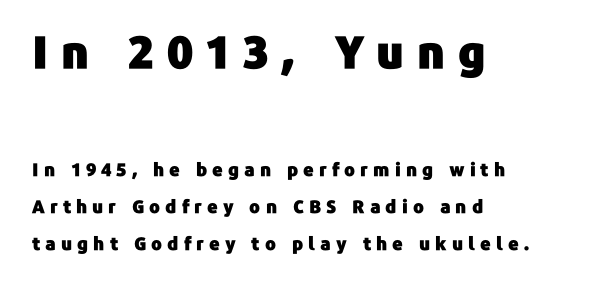
Q: Is the text italic (slanted)? A: No, it is upright.
Q: Is the typeface a serif or a sans-serif typeface? A: Sans-serif.
Q: Is the text underlined? A: No.
Q: How is the paragraph aligned? A: Left-aligned.
Q: Is the spacing between letters normal or unusually wide? A: Unusually wide.
Q: Is the spacing between lines tight, normal or loose? A: Loose.
Q: Which block of text is set in a larger size, the first (top) or the second (bottom)? A: The first (top) one.
Q: Width (condensed, normal, or wide)? A: Normal.
Q: Stroke contrast? A: Low.
Q: x-height? A: Medium.
Q: Monospaced? A: No.
